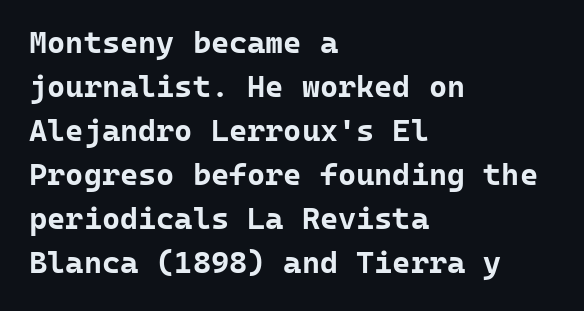
{"serif": "no", "italic": "no", "bold": "yes", "weight": "bold", "width": "normal", "stroke_contrast": "low", "x_height": "medium", "monospaced": "yes", "underline": "no", "align": "left", "line_spacing": "normal", "line_spacing_ratio": 1.42, "letter_spacing": "normal", "letter_spacing_em": 0.0, "glyph_px": 31}
